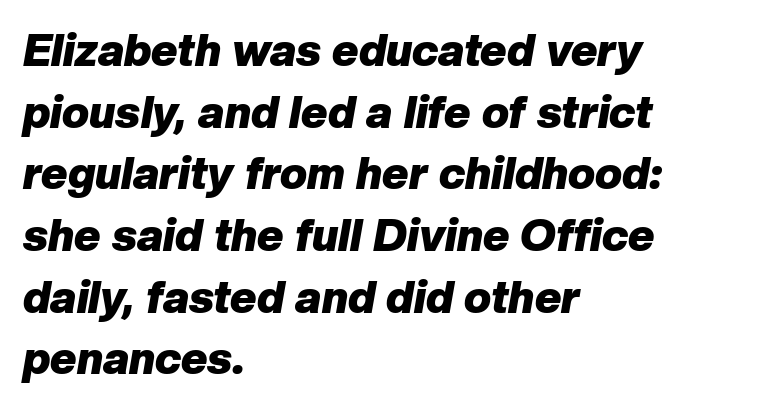
Weight: bold. You can tell it's italic because the verticals aren't actually vertical. The letters advance in unequal steps, a hallmark of proportional type. The leading is moderate, giving the passage an even texture.
